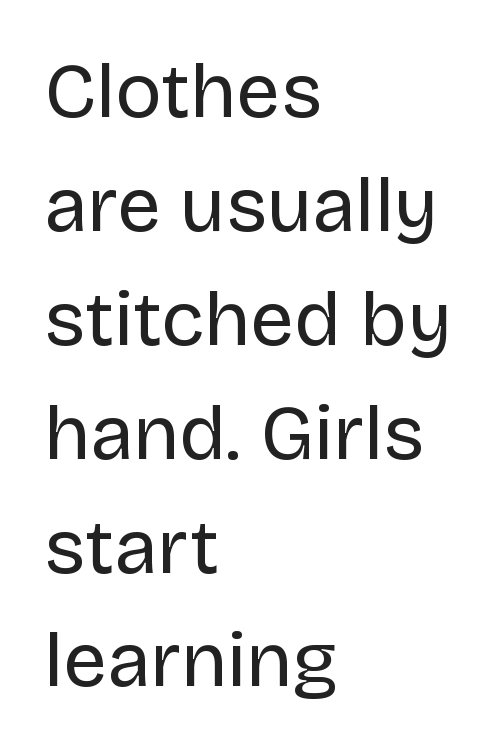
The image shows 78 px regular-weight sans-serif type, upright; set left-aligned, normal line spacing (1.46x), normal letter spacing, not underlined; low stroke contrast and a large x-height.
